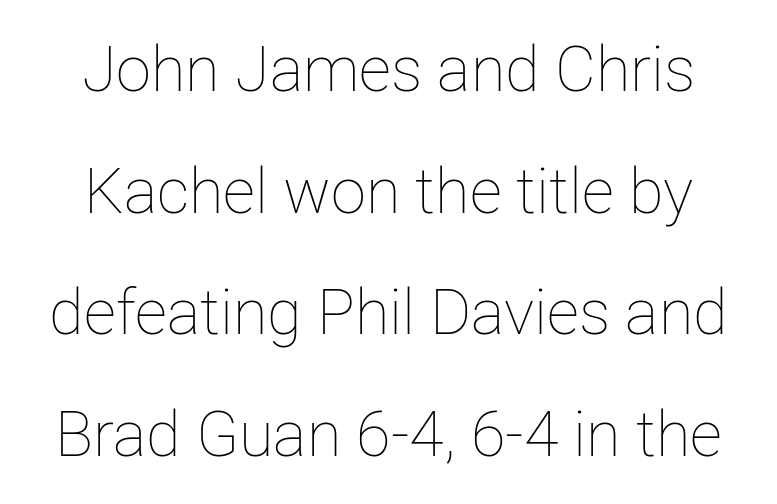
Q: Is the text bold? A: No.
Q: Is the text italic (slanted)? A: No, it is upright.
Q: Is the text underlined? A: No.
Q: Is the spacing between letters normal or unusually wide? A: Normal.
Q: Is the spacing between lines tight, normal or loose? A: Loose.
Q: Width (condensed, normal, or wide)? A: Normal.
Q: Stroke contrast? A: Low.
Q: x-height? A: Medium.
Q: Monospaced? A: No.
